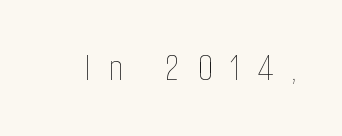
Quick note: underline off. Display-style spreading of the glyphs; the letterfit is very open. It's the straight-up-and-down kind of type. The cut favours lightness, reaching ordinary text weight at its darkest. Character widths vary here, with narrow letters taking less room than wide ones.
